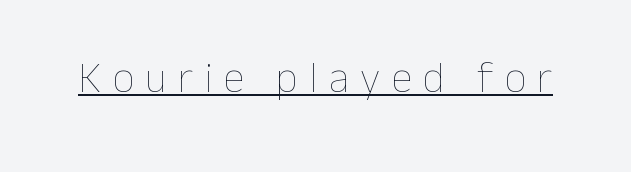
The image shows 43 px thin type, upright; set unusually wide letter spacing (+0.26 em), underlined; low stroke contrast and a medium x-height.
